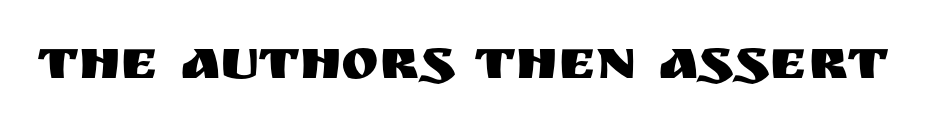
The baseline area is clear. Regarding serifs, this sample does without them. Do the characters align in a grid? No, the font is proportional. The rendering keeps characters at their native spacing. Every stem runs plumb, perpendicular to the baseline.
